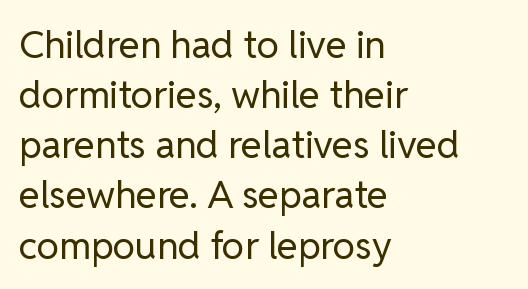
Q: Is the text bold? A: No.
Q: Is the text italic (slanted)? A: No, it is upright.
Q: Is the typeface a serif or a sans-serif typeface? A: Sans-serif.
Q: Is the text underlined? A: No.
Q: How is the paragraph aligned? A: Left-aligned.
Q: Is the spacing between letters normal or unusually wide? A: Normal.
Q: Is the spacing between lines tight, normal or loose? A: Normal.
Q: Width (condensed, normal, or wide)? A: Normal.
Q: Stroke contrast? A: Low.
Q: x-height? A: Medium.
Q: Monospaced? A: No.
